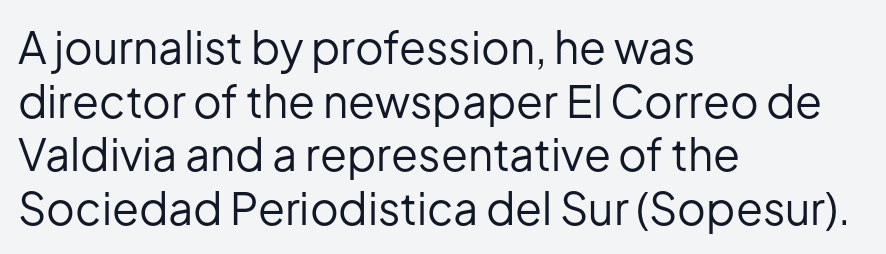
The image shows 44 px regular-weight sans-serif type, upright; set left-aligned, line spacing 1.22x, normal letter spacing, not underlined; low stroke contrast and a medium x-height.
